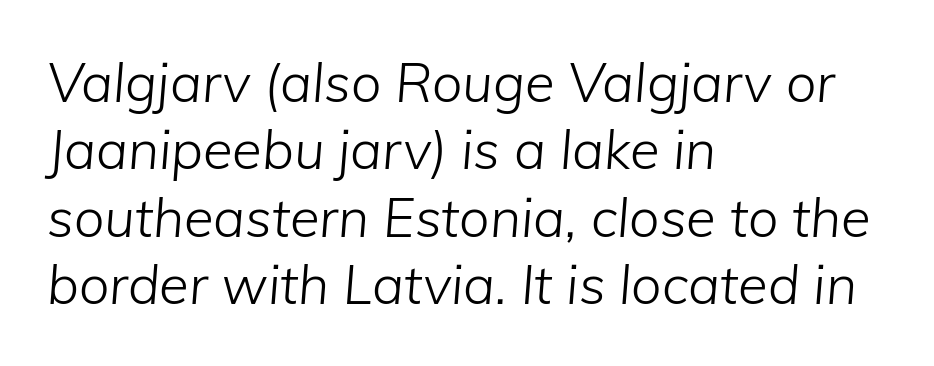
Q: Is the text bold? A: No.
Q: Is the text italic (slanted)? A: Yes, it leans right by about 5 degrees.
Q: Is the text underlined? A: No.
Q: How is the paragraph aligned? A: Left-aligned.
Q: Is the spacing between letters normal or unusually wide? A: Normal.
Q: Is the spacing between lines tight, normal or loose? A: Normal.
Q: Width (condensed, normal, or wide)? A: Normal.
Q: Stroke contrast? A: Low.
Q: x-height? A: Medium.
Q: Monospaced? A: No.
